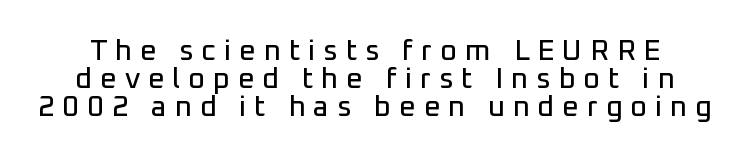
{"serif": "no", "italic": "no", "width": "normal", "stroke_contrast": "low", "x_height": "medium", "monospaced": "no", "underline": "no", "line_spacing": "tight", "line_spacing_ratio": 0.96, "letter_spacing": "wide", "letter_spacing_em": 0.27, "glyph_px": 29}
